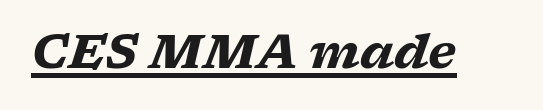
{"serif": "yes", "italic": "yes", "lean": "right", "slant_degrees": 17, "bold": "yes", "weight": "heavy", "width": "wide", "stroke_contrast": "low", "x_height": "medium", "monospaced": "no", "underline": "yes", "letter_spacing": "normal", "letter_spacing_em": 0.0, "glyph_px": 47}
